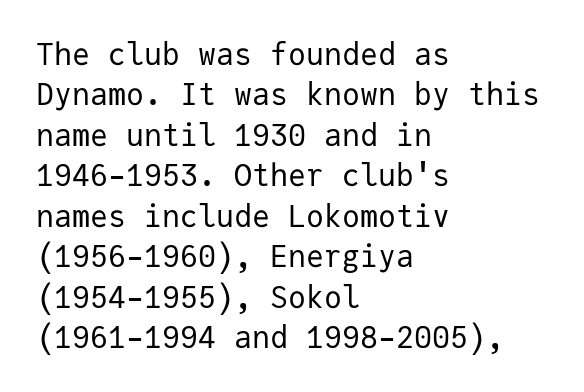
Q: Is the text bold? A: No.
Q: Is the text italic (slanted)? A: No, it is upright.
Q: Is the typeface a serif or a sans-serif typeface? A: Sans-serif.
Q: Is the text underlined? A: No.
Q: How is the paragraph aligned? A: Left-aligned.
Q: Is the spacing between letters normal or unusually wide? A: Normal.
Q: Is the spacing between lines tight, normal or loose? A: Normal.
Q: Width (condensed, normal, or wide)? A: Normal.
Q: Stroke contrast? A: Low.
Q: x-height? A: Medium.
Q: Monospaced? A: Yes.
